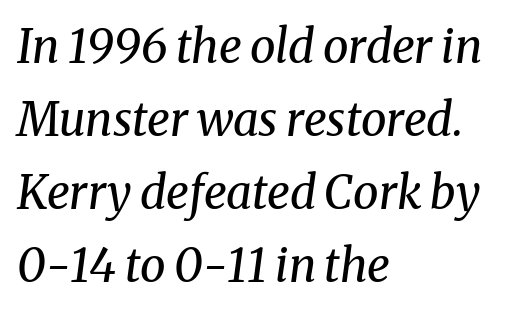
The image shows 46 px regular-weight serif type, italic (leaning right); set left-aligned, normal line spacing (1.59x), normal letter spacing, not underlined; medium stroke contrast and a medium x-height.
